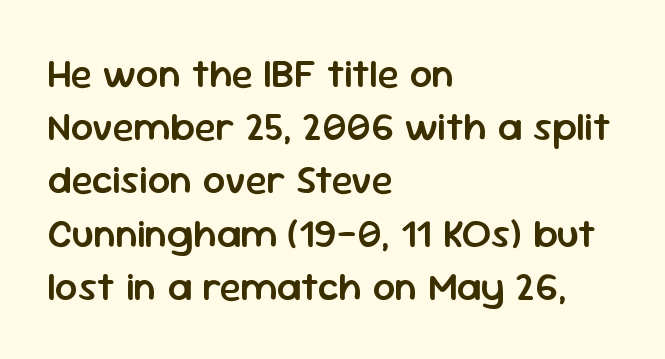
In CSS terms this would be text-align: left. Italic? Not at all — the glyphs are vertical. The passage shown stacks its lines at a standard gap. Look at the bottom of the vertical strokes: they stop flat, with no serifs. Letter spacing: default.
